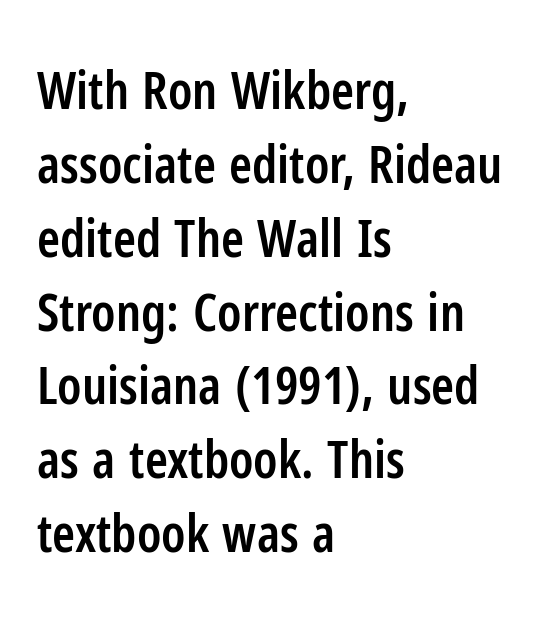
The image shows 52 px semibold, condensed sans-serif type, upright; set left-aligned, normal line spacing (1.42x), normal letter spacing, not underlined; low stroke contrast and a medium x-height.
